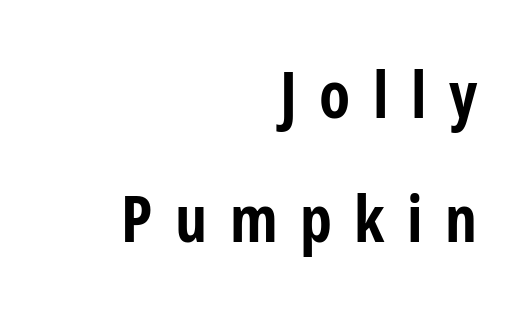
Q: Is the text bold? A: Yes.
Q: Is the text italic (slanted)? A: No, it is upright.
Q: Is the typeface a serif or a sans-serif typeface? A: Sans-serif.
Q: Is the text underlined? A: No.
Q: How is the paragraph aligned? A: Right-aligned.
Q: Is the spacing between letters normal or unusually wide? A: Unusually wide.
Q: Is the spacing between lines tight, normal or loose? A: Loose.
Q: Width (condensed, normal, or wide)? A: Condensed.
Q: Stroke contrast? A: Low.
Q: x-height? A: Medium.
Q: Monospaced? A: No.
